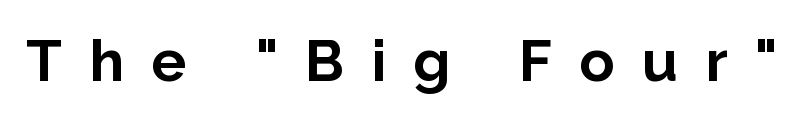
{"serif": "no", "italic": "no", "bold": "yes", "weight": "bold", "width": "normal", "stroke_contrast": "low", "x_height": "medium", "monospaced": "no", "underline": "no", "letter_spacing": "wide", "letter_spacing_em": 0.47, "glyph_px": 58}
